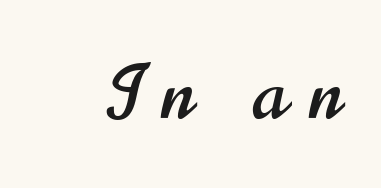
The image shows 76 px condensed sans-serif type; set unusually wide letter spacing (+0.3 em), not underlined; high stroke contrast and a small x-height.
